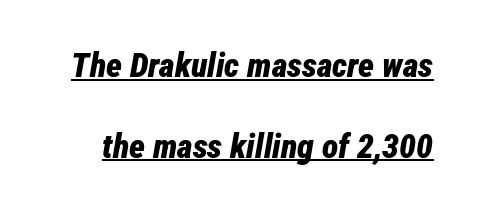
The image shows 34 px bold, condensed type, italic (leaning right); set loose line spacing (2.37x), normal letter spacing, underlined; low stroke contrast and a medium x-height.
